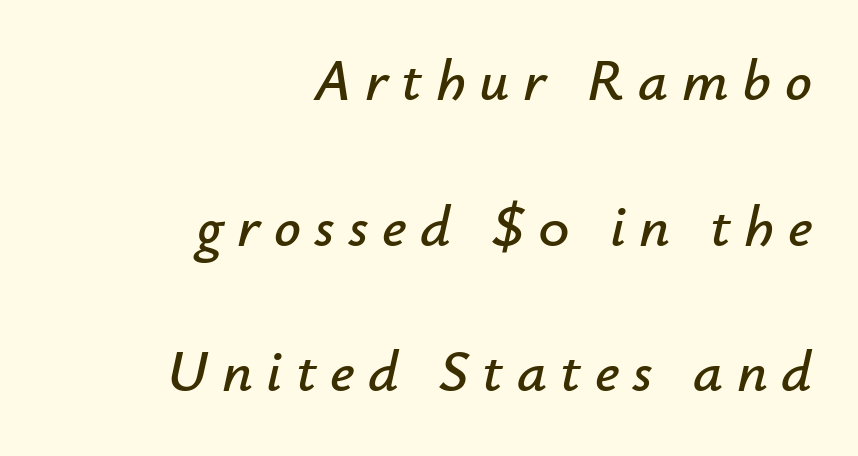
Q: Is the text italic (slanted)? A: Yes, it leans right by about 12 degrees.
Q: Is the text underlined? A: No.
Q: How is the paragraph aligned? A: Right-aligned.
Q: Is the spacing between letters normal or unusually wide? A: Unusually wide.
Q: Is the spacing between lines tight, normal or loose? A: Loose.
Q: Width (condensed, normal, or wide)? A: Normal.
Q: Stroke contrast? A: Low.
Q: x-height? A: Small.
Q: Monospaced? A: No.
